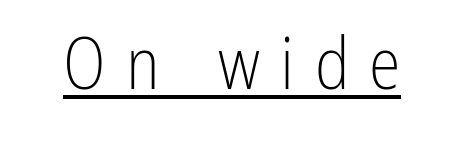
{"serif": "no", "italic": "no", "bold": "no", "weight": "light", "width": "condensed", "stroke_contrast": "low", "x_height": "medium", "monospaced": "no", "underline": "yes", "letter_spacing": "wide", "letter_spacing_em": 0.28, "glyph_px": 72}
